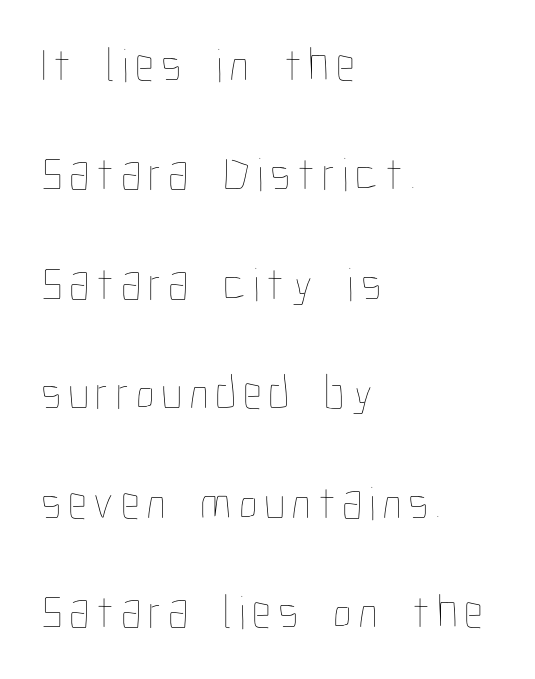
The specimen reads as upright at a glance. Plain, unruled lines of type. This rendering uses left alignment, leaving the right contour irregular. Interline gaps are noticeably wide in this sample. No letter is thick-stroked: the sample isn't bold. This sample has the flowing, uneven cadence of proportional lettering.
